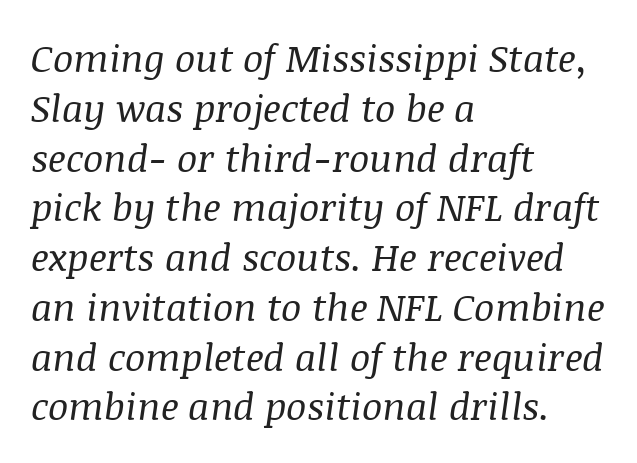
Q: Is the text bold? A: No.
Q: Is the text italic (slanted)? A: Yes, it leans right by about 8 degrees.
Q: Is the typeface a serif or a sans-serif typeface? A: Serif.
Q: Is the text underlined? A: No.
Q: How is the paragraph aligned? A: Left-aligned.
Q: Is the spacing between letters normal or unusually wide? A: Normal.
Q: Is the spacing between lines tight, normal or loose? A: Normal.
Q: Width (condensed, normal, or wide)? A: Normal.
Q: Stroke contrast? A: Medium.
Q: x-height? A: Large.
Q: Monospaced? A: No.
